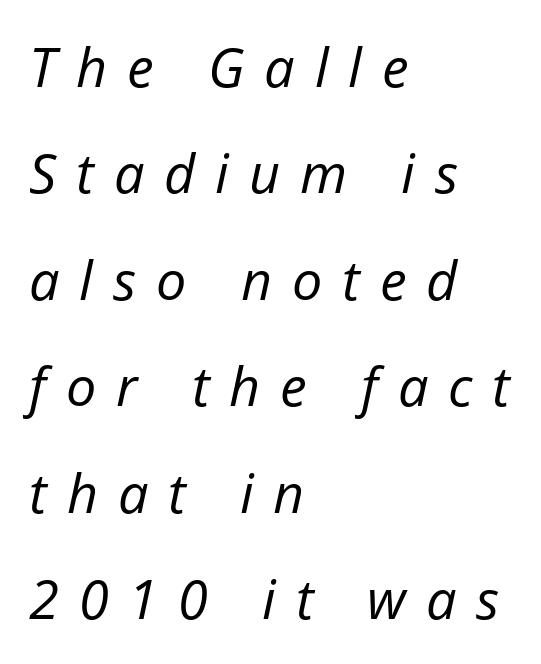
{"italic": "yes", "lean": "right", "slant_degrees": 12, "bold": "no", "weight": "regular", "width": "normal", "stroke_contrast": "low", "x_height": "medium", "monospaced": "no", "underline": "no", "align": "left", "line_spacing": "loose", "line_spacing_ratio": 1.97, "letter_spacing": "wide", "letter_spacing_em": 0.37, "glyph_px": 54}
